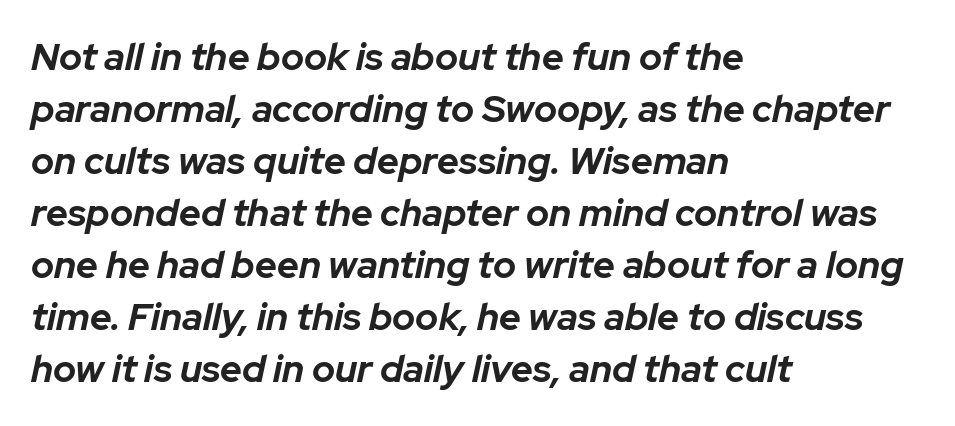
{"italic": "yes", "lean": "right", "slant_degrees": 12, "bold": "yes", "weight": "bold", "width": "normal", "stroke_contrast": "low", "x_height": "medium", "monospaced": "no", "underline": "no", "align": "left", "line_spacing": "normal", "line_spacing_ratio": 1.37, "letter_spacing": "normal", "letter_spacing_em": 0.0, "glyph_px": 38}
